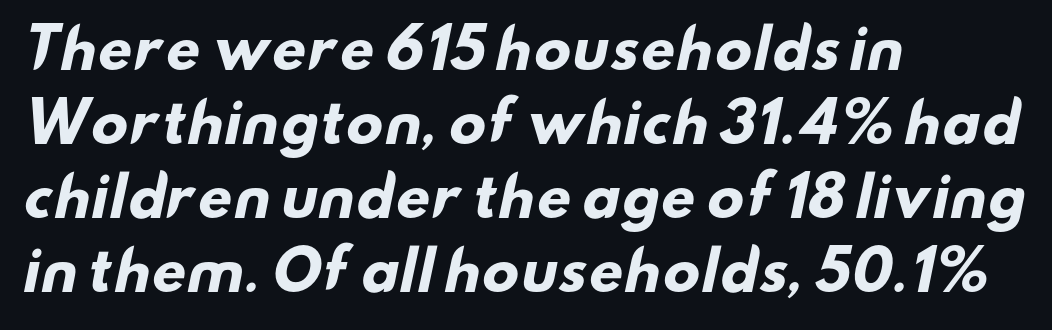
{"serif": "no", "bold": "yes", "weight": "heavy", "width": "wide", "stroke_contrast": "low", "x_height": "small", "monospaced": "no", "underline": "no", "align": "left", "line_spacing": "normal", "line_spacing_ratio": 1.37, "letter_spacing": "normal", "letter_spacing_em": 0.0, "glyph_px": 54}
